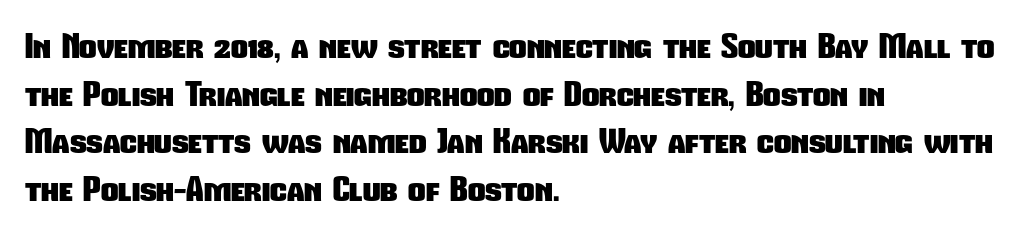
The passage shown is typed in a proportional face where columns would drift. Regarding leading, the lines here are spaced in the standard way. The foot of each line stays bare and open. Tracking value appears to be zero — textbook default spacing.
